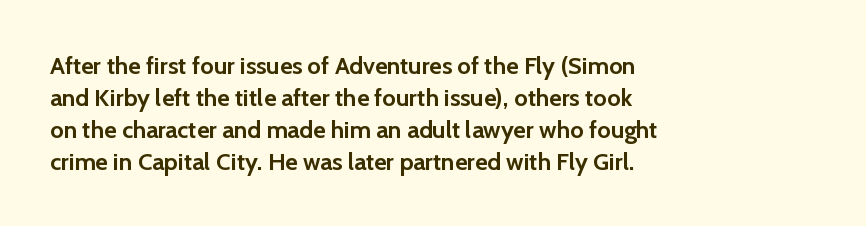
The image shows 24 px bold type, upright; set left-aligned, normal line spacing (1.33x), normal letter spacing, not underlined.
